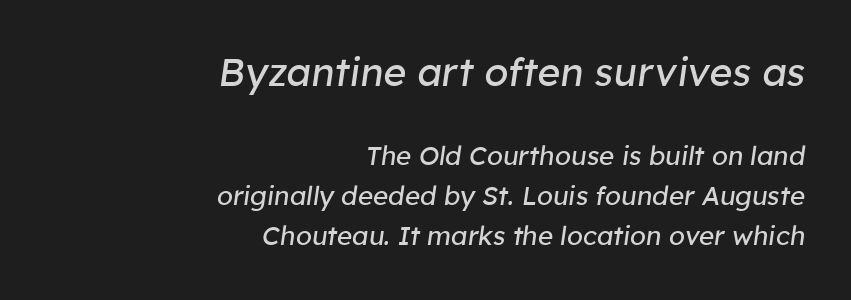
Q: Is the text bold? A: No.
Q: Is the text italic (slanted)? A: Yes, it leans right by about 8 degrees.
Q: Is the text underlined? A: No.
Q: How is the paragraph aligned? A: Right-aligned.
Q: Is the spacing between letters normal or unusually wide? A: Normal.
Q: Is the spacing between lines tight, normal or loose? A: Normal.
Q: Which block of text is set in a larger size, the first (top) or the second (bottom)? A: The first (top) one.
Q: Width (condensed, normal, or wide)? A: Normal.
Q: Stroke contrast? A: Low.
Q: x-height? A: Medium.
Q: Monospaced? A: No.
